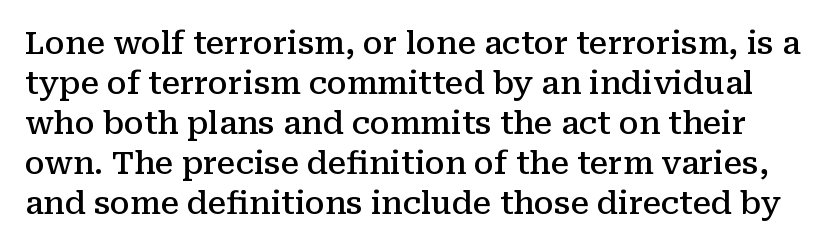
{"serif": "yes", "italic": "no", "bold": "semi", "weight": "semibold", "width": "normal", "stroke_contrast": "medium", "x_height": "medium", "monospaced": "no", "underline": "no", "line_spacing": "normal", "line_spacing_ratio": 1.29, "letter_spacing": "normal", "letter_spacing_em": 0.0, "glyph_px": 31}
